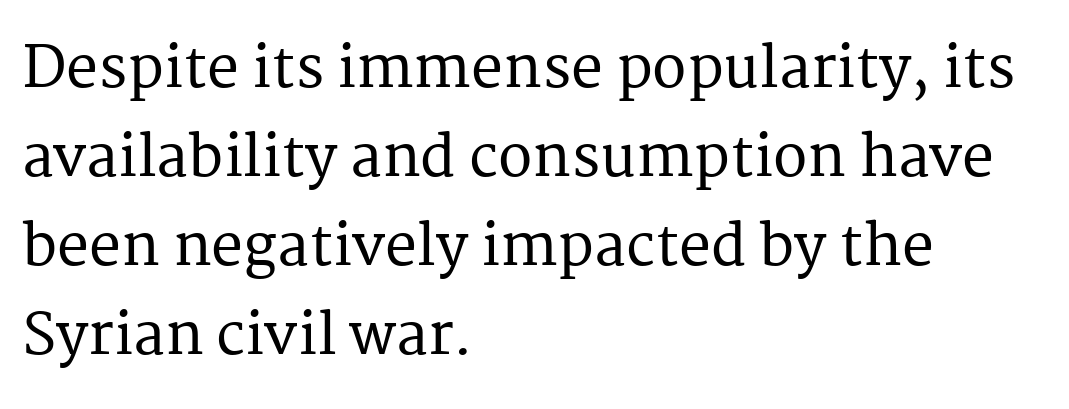
The image shows 57 px serif type, upright; set left-aligned, normal line spacing (1.56x), normal letter spacing, not underlined; medium stroke contrast and a medium x-height.
